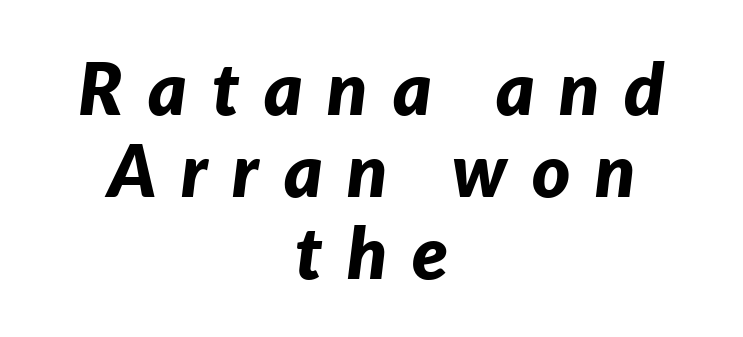
{"italic": "yes", "lean": "right", "slant_degrees": 7, "bold": "yes", "weight": "bold", "width": "normal", "stroke_contrast": "low", "x_height": "medium", "monospaced": "no", "underline": "no", "align": "center", "line_spacing": "tight", "line_spacing_ratio": 1.12, "letter_spacing": "wide", "letter_spacing_em": 0.34, "glyph_px": 73}
